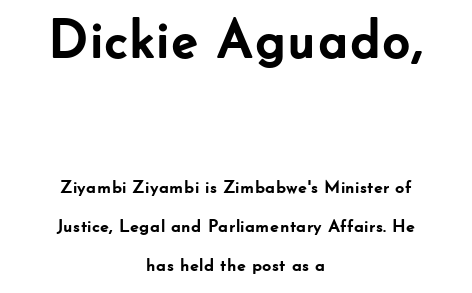
Q: Is the text bold? A: Yes.
Q: Is the text italic (slanted)? A: No, it is upright.
Q: Is the typeface a serif or a sans-serif typeface? A: Sans-serif.
Q: Is the text underlined? A: No.
Q: How is the paragraph aligned? A: Centered.
Q: Is the spacing between letters normal or unusually wide? A: Normal.
Q: Is the spacing between lines tight, normal or loose? A: Loose.
Q: Which block of text is set in a larger size, the first (top) or the second (bottom)? A: The first (top) one.
Q: Width (condensed, normal, or wide)? A: Normal.
Q: Stroke contrast? A: Low.
Q: x-height? A: Small.
Q: Monospaced? A: No.
